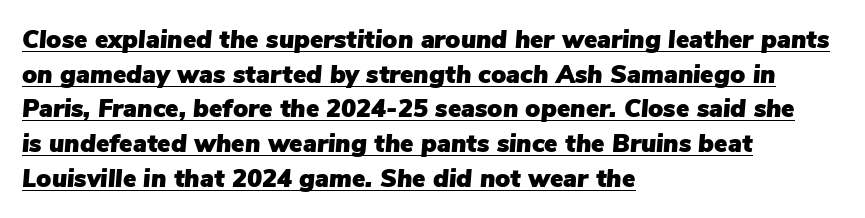
The image shows 25 px text type, italic (leaning right); set left-aligned, normal line spacing (1.39x), normal letter spacing, underlined.
